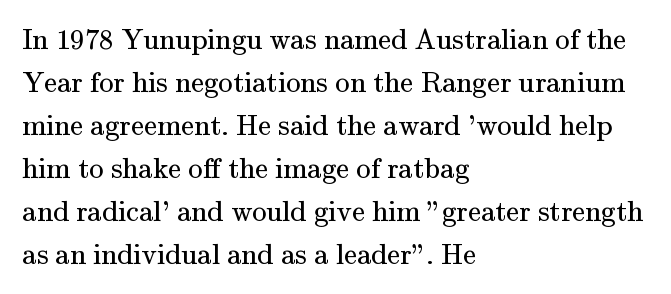
Q: Is the text bold? A: No.
Q: Is the text italic (slanted)? A: No, it is upright.
Q: Is the typeface a serif or a sans-serif typeface? A: Serif.
Q: Is the text underlined? A: No.
Q: How is the paragraph aligned? A: Left-aligned.
Q: Is the spacing between letters normal or unusually wide? A: Normal.
Q: Is the spacing between lines tight, normal or loose? A: Normal.
Q: Width (condensed, normal, or wide)? A: Normal.
Q: Stroke contrast? A: Medium.
Q: x-height? A: Small.
Q: Monospaced? A: No.
